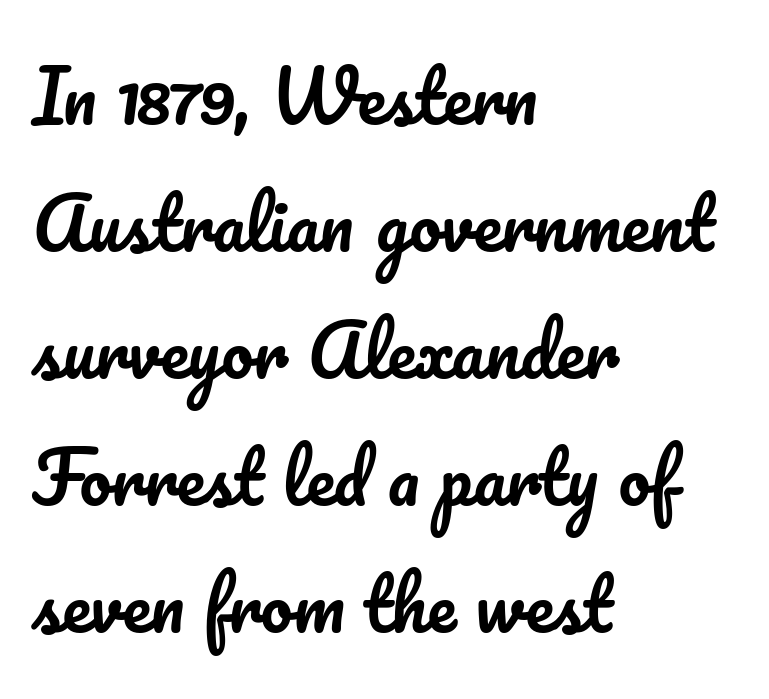
The image shows 71 px text type; set left-aligned, line spacing 1.79x, normal letter spacing, not underlined; low stroke contrast and a small x-height.
